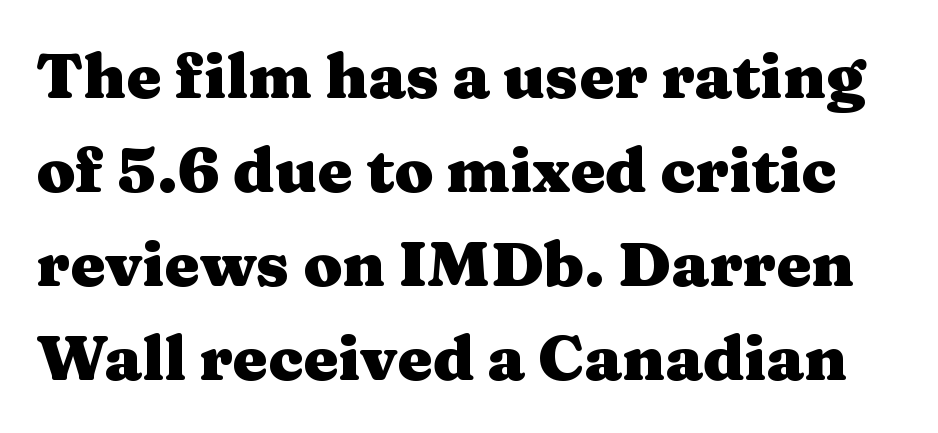
Characters follow at the spacing the type designer built in. Regarding leading, the lines here are spaced in the standard way. Characters remain perfectly vertical along every line. The glyphs in this specimen are seriffed.
